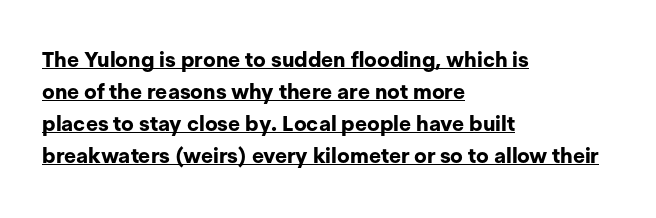
Between one letter and the next there's only the usual sliver of space. The lettering holds an erect, upright posture throughout. The rag falls on the right side of this text block. Does a line run under the words? Yes, clearly. The line-height multiplier appears to be the usual default.
